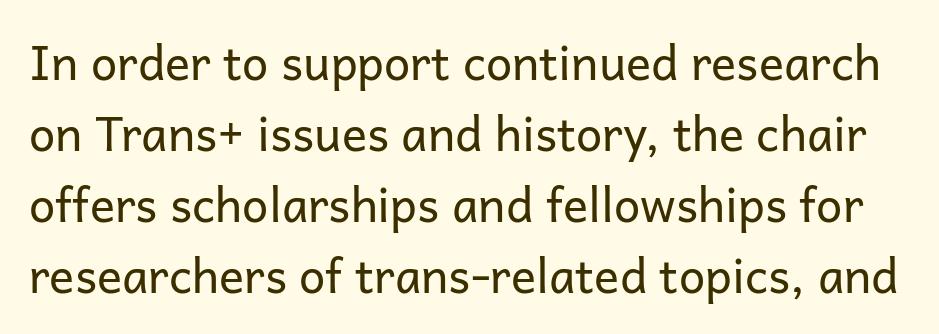
The image shows 47 px regular-weight sans-serif type, upright; set normal line spacing (1.51x), normal letter spacing, not underlined; low stroke contrast and a medium x-height.
